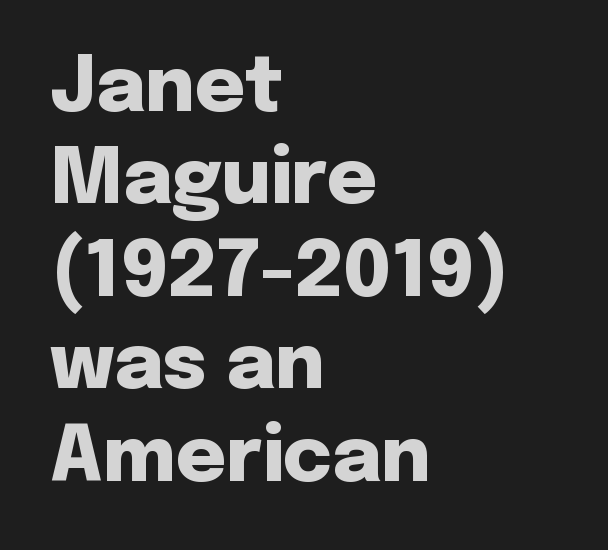
The image shows 77 px heavy sans-serif type, upright; set left-aligned, line spacing 1.2x, normal letter spacing, not underlined; low stroke contrast and a medium x-height.
